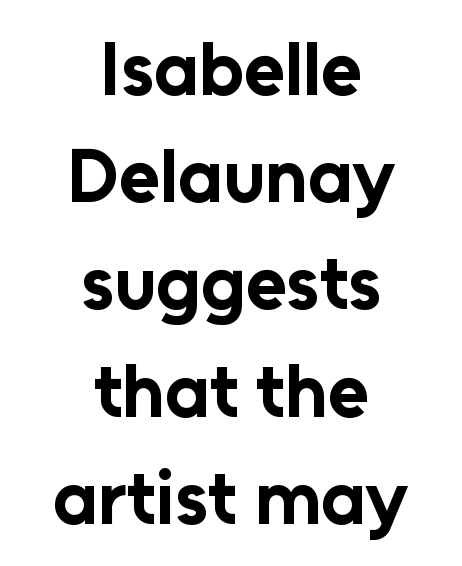
Q: Is the text bold? A: Yes.
Q: Is the text italic (slanted)? A: No, it is upright.
Q: Is the typeface a serif or a sans-serif typeface? A: Sans-serif.
Q: Is the text underlined? A: No.
Q: How is the paragraph aligned? A: Centered.
Q: Is the spacing between letters normal or unusually wide? A: Normal.
Q: Is the spacing between lines tight, normal or loose? A: Normal.
Q: Width (condensed, normal, or wide)? A: Normal.
Q: Stroke contrast? A: Low.
Q: x-height? A: Medium.
Q: Monospaced? A: No.
